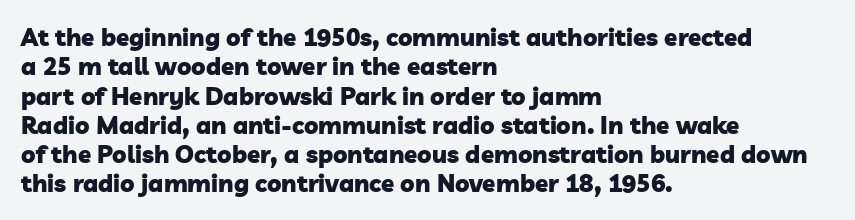
The image shows 24 px bold type; set left-aligned, line spacing 1.22x, normal letter spacing, not underlined.
